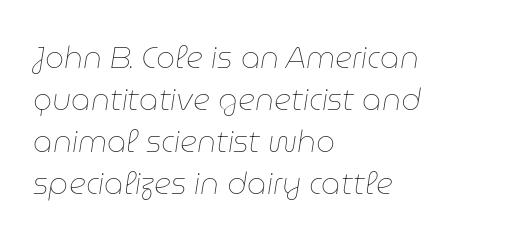
The lines are quadded left. Any mark beneath the type? The region is blank. Line spacing here is normal. The letterforms sit shoulder to shoulder at normal distance.
